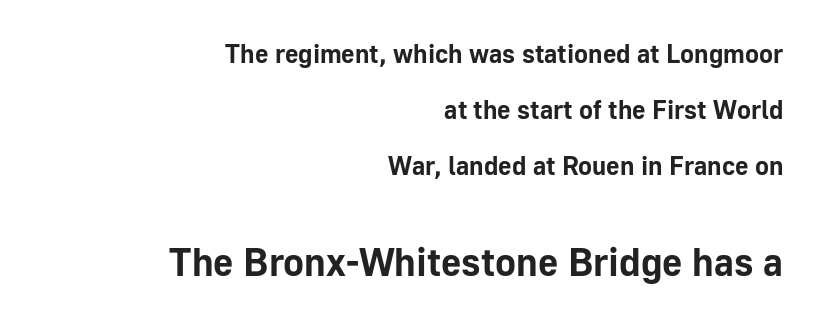
The image shows 39 px bold sans-serif type, upright; set right-aligned, loose line spacing (2.16x), normal letter spacing, not underlined; the second (bottom) block is 1.5x larger; low stroke contrast and a medium x-height.
